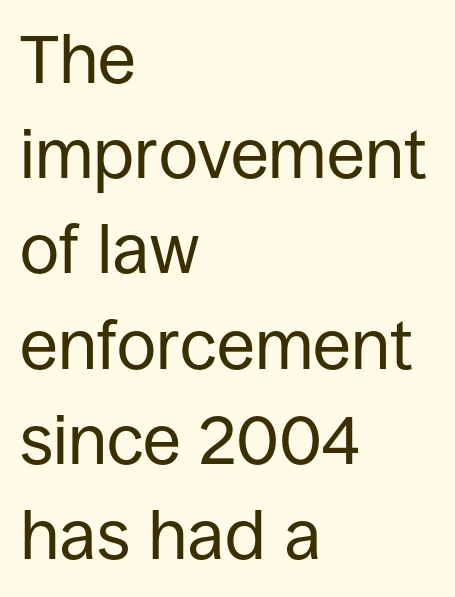
Between one letter and the next there's only the usual sliver of space. This rendering employs a face without finishing strokes, i.e., a sans-serif. This sample has the flowing, uneven cadence of proportional lettering. Anything drawn beneath the words? Only blank space. Is the type heavy? It reads as light-to-regular instead. Characters remain perfectly vertical along every line.
